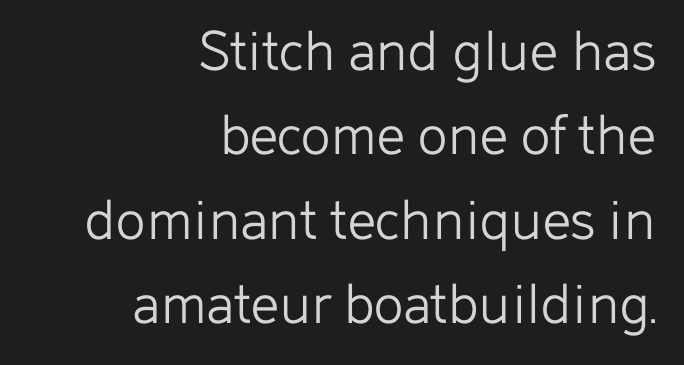
Q: Is the text bold? A: No.
Q: Is the text italic (slanted)? A: No, it is upright.
Q: Is the typeface a serif or a sans-serif typeface? A: Sans-serif.
Q: Is the text underlined? A: No.
Q: How is the paragraph aligned? A: Right-aligned.
Q: Is the spacing between letters normal or unusually wide? A: Normal.
Q: Is the spacing between lines tight, normal or loose? A: Normal.
Q: Width (condensed, normal, or wide)? A: Normal.
Q: Stroke contrast? A: Low.
Q: x-height? A: Medium.
Q: Monospaced? A: No.
